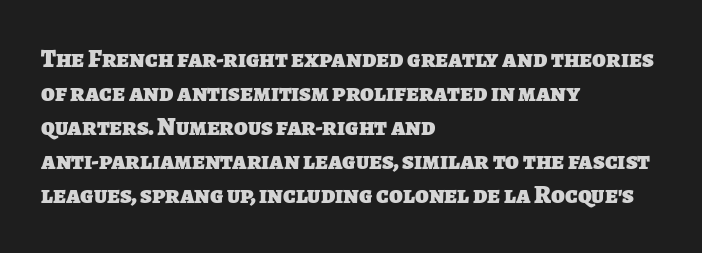
Horizontally, the lines are justified to the leading edge only. You could call the tracking neutral — neither tight nor loose. A bare baseline throughout the passage. Summary of vertical rhythm: regular, with standard interline spacing. The sample has been set heavy, in full bold.
